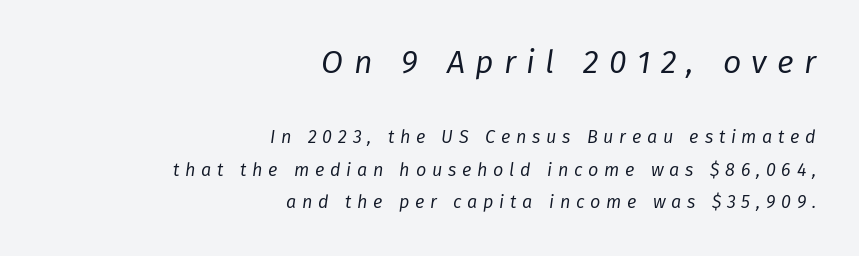
Weight class: somewhere from thin through regular. Yep, that's italic — everything's leaning. Here the designer chose a conventional face with non-uniform glyph widths. Which chunk is bigger? The first one — the top block dwarfs the bottom.
